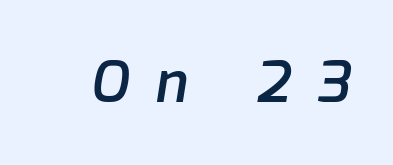
Q: Is the text bold? A: Semi-bold.
Q: Is the typeface a serif or a sans-serif typeface? A: Sans-serif.
Q: Is the text underlined? A: No.
Q: Is the spacing between letters normal or unusually wide? A: Unusually wide.
Q: Width (condensed, normal, or wide)? A: Normal.
Q: Stroke contrast? A: Low.
Q: x-height? A: Medium.
Q: Monospaced? A: No.
